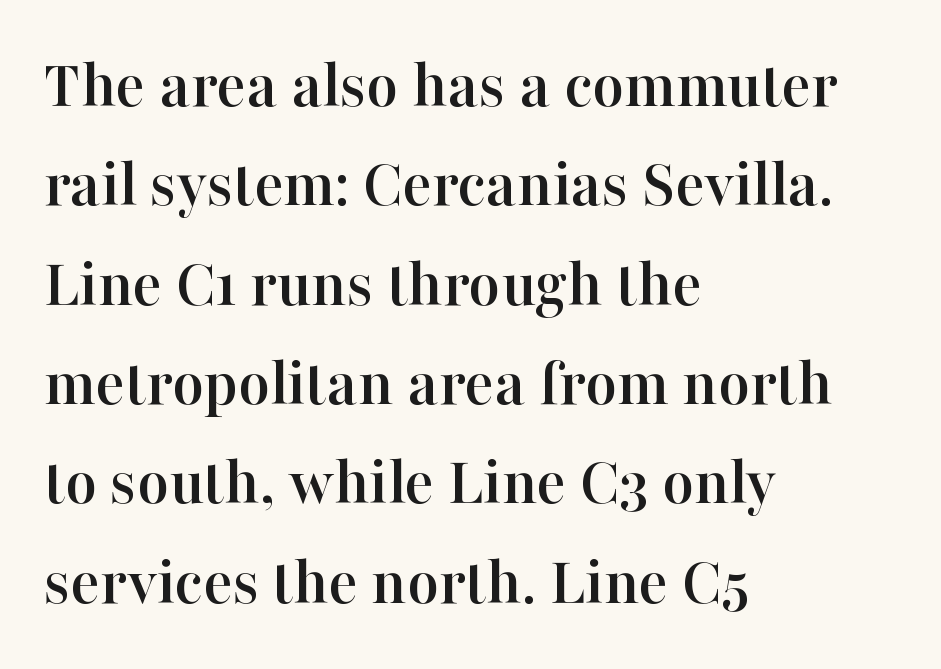
{"serif": "yes", "italic": "no", "width": "normal", "stroke_contrast": "high", "x_height": "medium", "monospaced": "no", "underline": "no", "align": "left", "line_spacing": "normal", "line_spacing_ratio": 1.44, "letter_spacing": "normal", "letter_spacing_em": 0.0, "glyph_px": 69}
